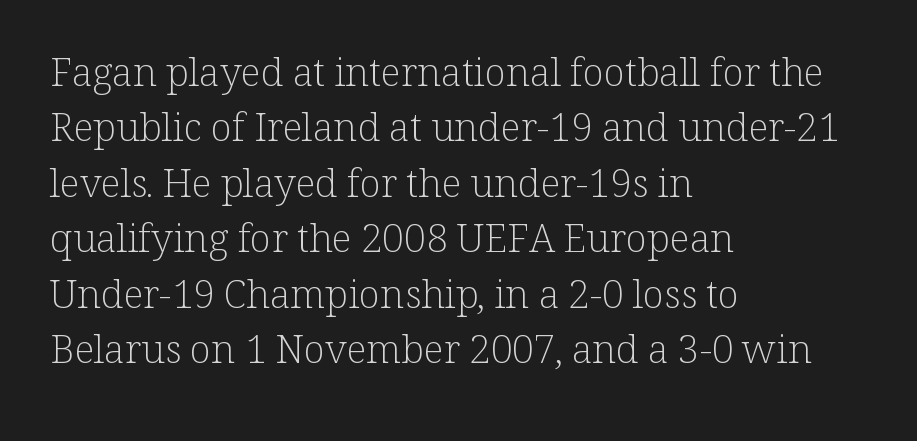
A typesetter would call this proportional, since set widths differ per character. Honestly, the letter spacing is just normal — you wouldn't notice it. One-word summary of the alignment: left. The letters stand upright; this is a roman face. The face looks like a standard text weight, possibly lighter. The area under the type is left untouched.
